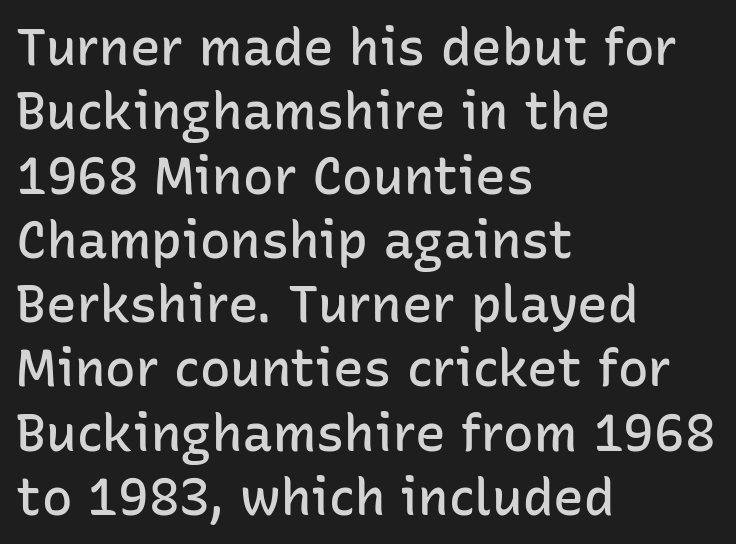
The image shows 51 px semibold sans-serif type, upright; set left-aligned, normal line spacing (1.26x), normal letter spacing, not underlined; low stroke contrast and a medium x-height.
